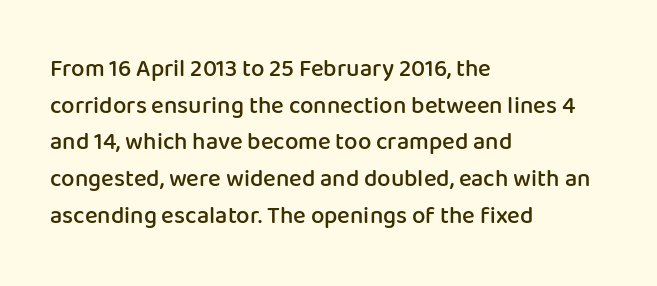
Q: Is the text bold? A: Semi-bold.
Q: Is the text italic (slanted)? A: No, it is upright.
Q: Is the text underlined? A: No.
Q: How is the paragraph aligned? A: Left-aligned.
Q: Is the spacing between letters normal or unusually wide? A: Normal.
Q: Is the spacing between lines tight, normal or loose? A: Normal.
